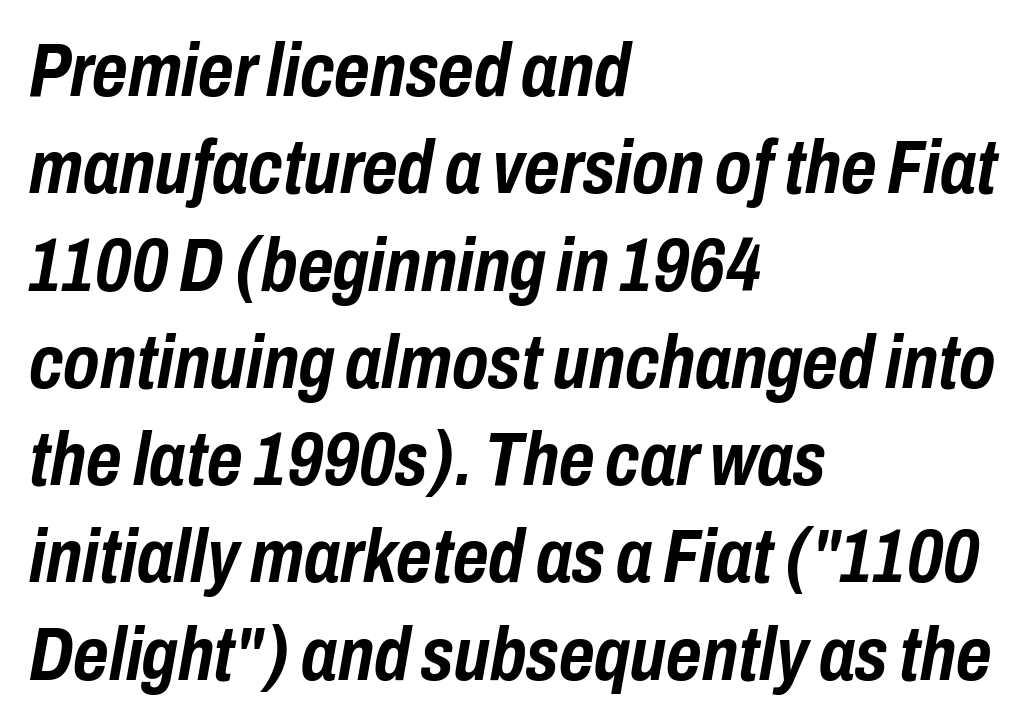
In terms of weight, the rendering is a true, heavy bold. Line starts are locked; line ends wander. Note the varied advance widths — an 'i' is clearly narrower than an 'm'. Anything drawn beneath the words? Only blank space. Would a proofreader flag this as italicized? Yes. The lines sit at an ordinary, default distance from one another.
